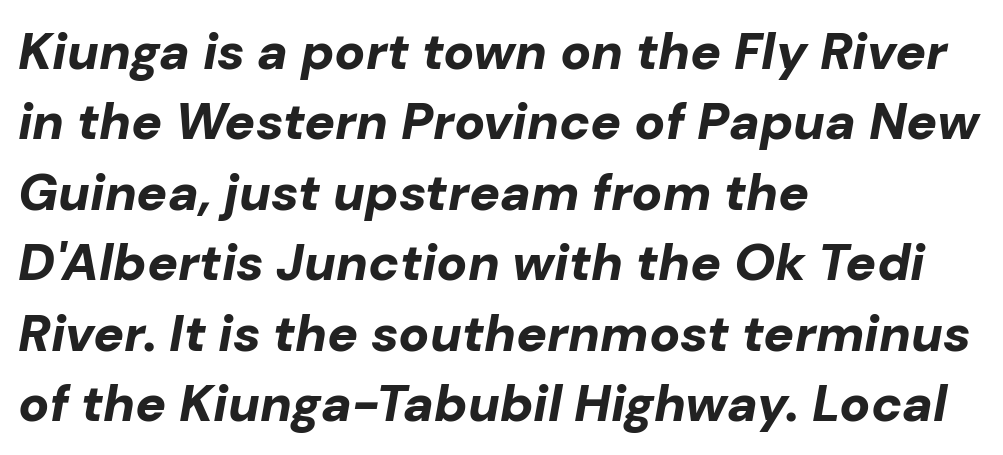
The image shows 51 px bold type, italic (leaning right); set left-aligned, normal line spacing (1.38x), normal letter spacing, not underlined; low stroke contrast and a medium x-height.
